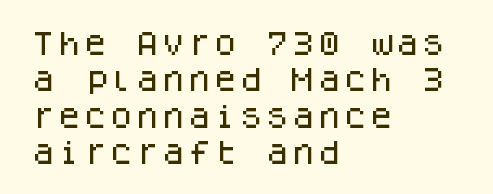
The image shows 26 px text type, upright; set left-aligned, normal line spacing (1.4x), normal letter spacing, not underlined.
